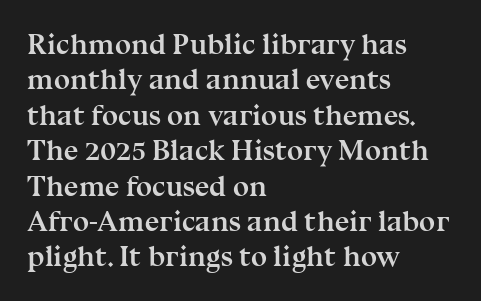
{"serif": "yes", "italic": "no", "bold": "yes", "weight": "semibold", "width": "normal", "stroke_contrast": "medium", "x_height": "medium", "monospaced": "no", "underline": "no", "align": "left", "line_spacing_ratio": 1.22, "letter_spacing": "normal", "letter_spacing_em": 0.0, "glyph_px": 29}
